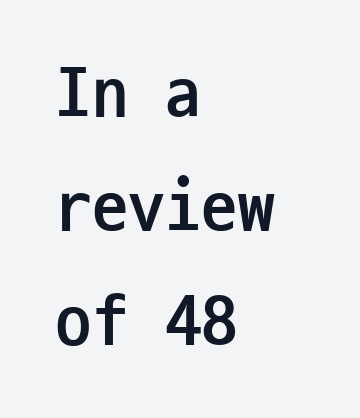
{"serif": "no", "italic": "no", "bold": "yes", "weight": "semibold", "width": "condensed", "stroke_contrast": "low", "x_height": "medium", "monospaced": "yes", "underline": "no", "align": "left", "line_spacing": "normal", "line_spacing_ratio": 1.56, "letter_spacing": "normal", "letter_spacing_em": 0.0, "glyph_px": 73}
